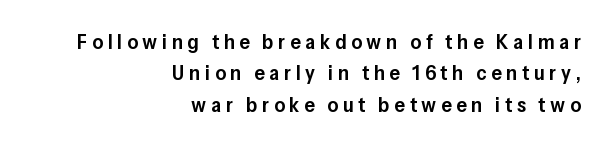
Q: Is the text bold? A: Semi-bold.
Q: Is the text italic (slanted)? A: No, it is upright.
Q: Is the text underlined? A: No.
Q: How is the paragraph aligned? A: Right-aligned.
Q: Is the spacing between letters normal or unusually wide? A: Unusually wide.
Q: Is the spacing between lines tight, normal or loose? A: Normal.
